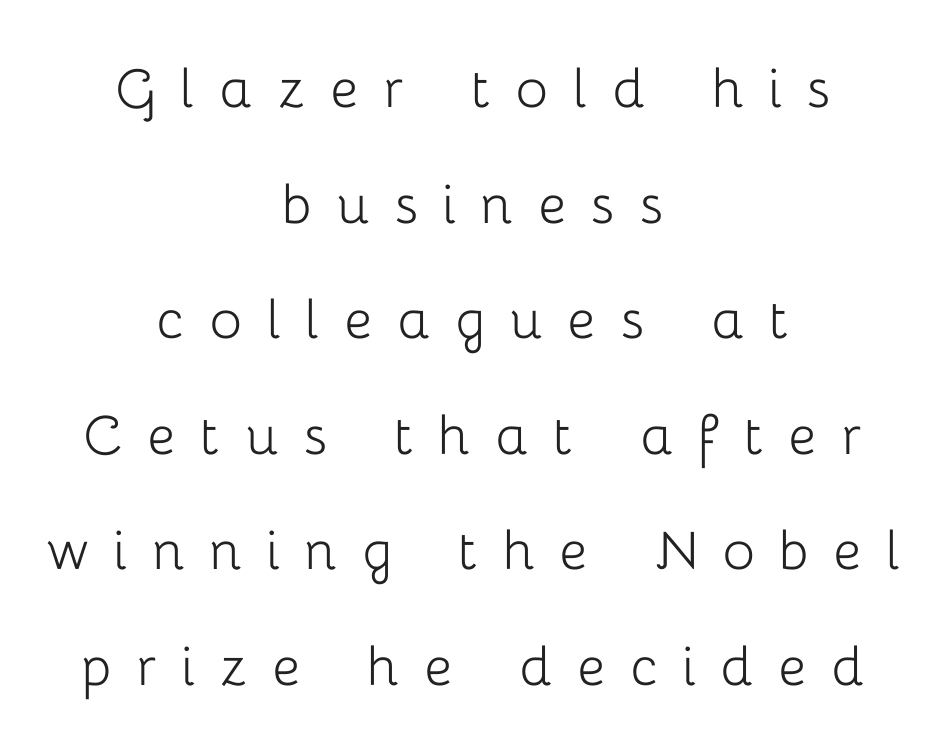
{"serif": "no", "italic": "no", "bold": "no", "weight": "light", "width": "normal", "stroke_contrast": "low", "x_height": "medium", "monospaced": "no", "underline": "no", "align": "center", "line_spacing": "normal", "line_spacing_ratio": 1.7, "letter_spacing": "wide", "letter_spacing_em": 0.36, "glyph_px": 68}
